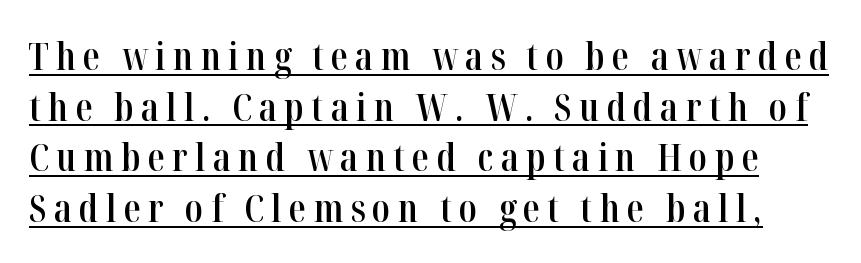
Underlined type. Spacing verdict: proportional, widths tailored to each character. Small tapered or slab feet sit at the stroke ends, so this counts as serif. The lettering stays uniformly vertical, giving the passage a roman look. Heft: intermediate — a semibold.
